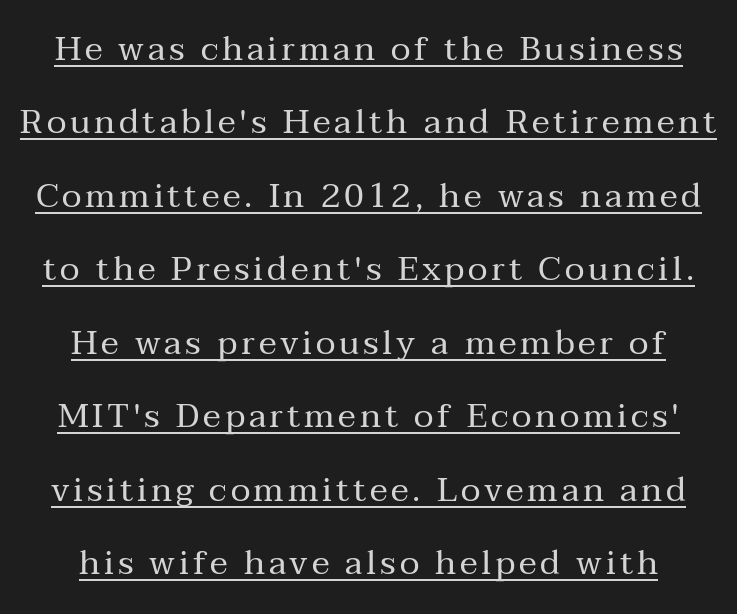
The lettering is marked with a stroke running underneath it. Is this a heavy cut? Hardly; it is regular or lighter. Stroke terminals: seriffed. Here the designer chose a conventional face with non-uniform glyph widths.
